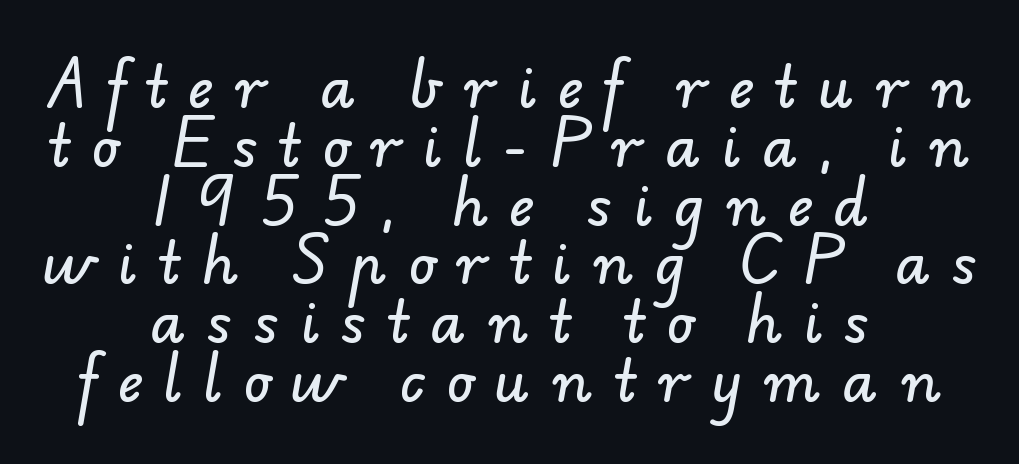
Q: Is the typeface a serif or a sans-serif typeface? A: Sans-serif.
Q: Is the text underlined? A: No.
Q: How is the paragraph aligned? A: Centered.
Q: Is the spacing between letters normal or unusually wide? A: Unusually wide.
Q: Is the spacing between lines tight, normal or loose? A: Tight.
Q: Width (condensed, normal, or wide)? A: Normal.
Q: Stroke contrast? A: Low.
Q: x-height? A: Small.
Q: Monospaced? A: No.
